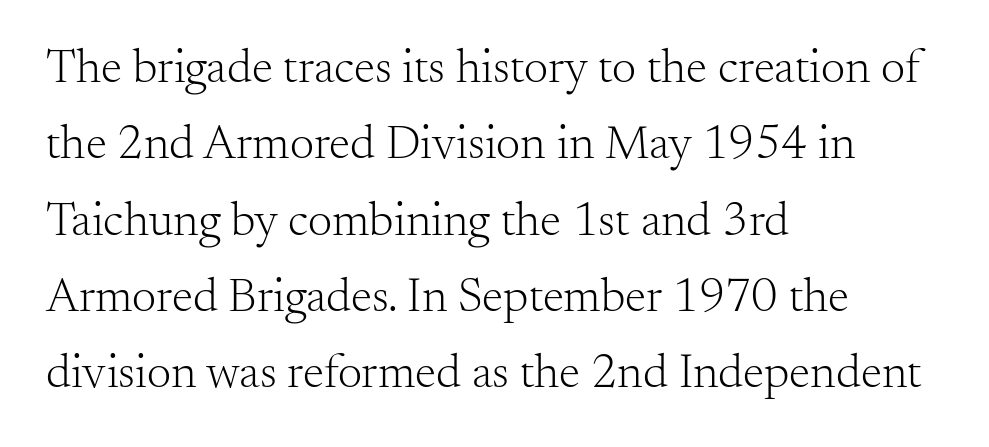
The image shows 48 px light serif type, upright; set left-aligned, normal line spacing (1.59x), normal letter spacing, not underlined; medium stroke contrast and a small x-height.
